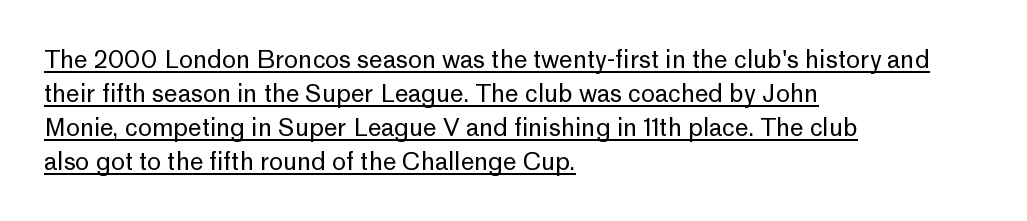
Q: Is the text bold? A: No.
Q: Is the text italic (slanted)? A: No, it is upright.
Q: Is the text underlined? A: Yes.
Q: How is the paragraph aligned? A: Left-aligned.
Q: Is the spacing between letters normal or unusually wide? A: Normal.
Q: Is the spacing between lines tight, normal or loose? A: Normal.
